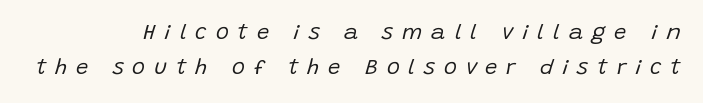
Stem width sits at or under what a default text font uses. The face used here has a pronounced slope to its letters. Spacing between characters has been opened up far beyond the box default. The specimen omits any rule beneath the text block's lines.
